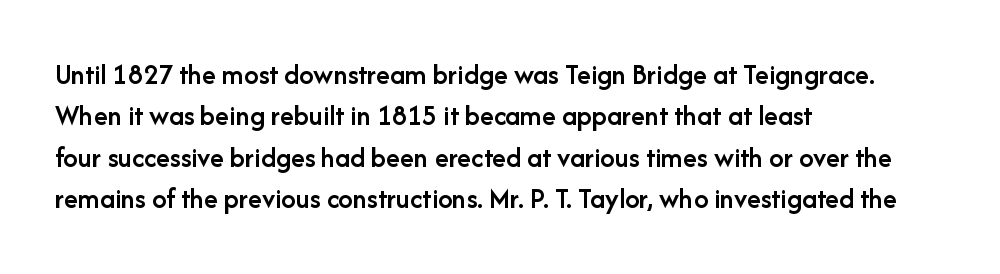
Q: Is the text bold? A: Semi-bold.
Q: Is the text italic (slanted)? A: No, it is upright.
Q: Is the typeface a serif or a sans-serif typeface? A: Sans-serif.
Q: Is the text underlined? A: No.
Q: How is the paragraph aligned? A: Left-aligned.
Q: Is the spacing between letters normal or unusually wide? A: Normal.
Q: Is the spacing between lines tight, normal or loose? A: Normal.
Q: Width (condensed, normal, or wide)? A: Normal.
Q: Stroke contrast? A: Low.
Q: x-height? A: Medium.
Q: Monospaced? A: No.
